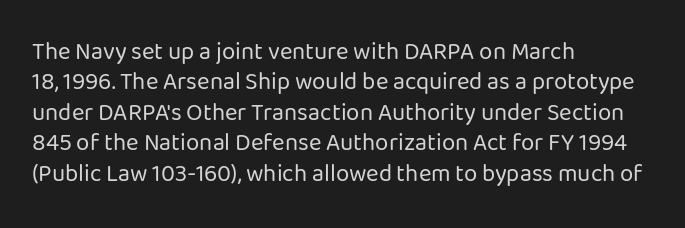
{"italic": "no", "bold": "no", "underline": "no", "align": "left", "line_spacing": "normal", "line_spacing_ratio": 1.27, "letter_spacing": "normal", "letter_spacing_em": 0.0, "glyph_px": 24}
